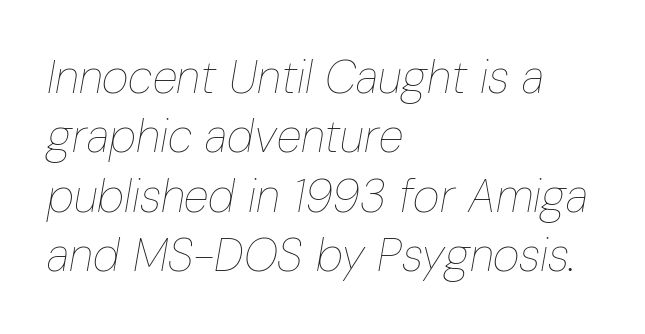
What's the leading like? Ordinary, nothing unusual. Looking at the ascenders, they clearly lean. There is no visible air inserted between adjacent glyphs. Is this a heavy cut? Hardly; it is regular or lighter. Any mark beneath the type? The region is blank.
